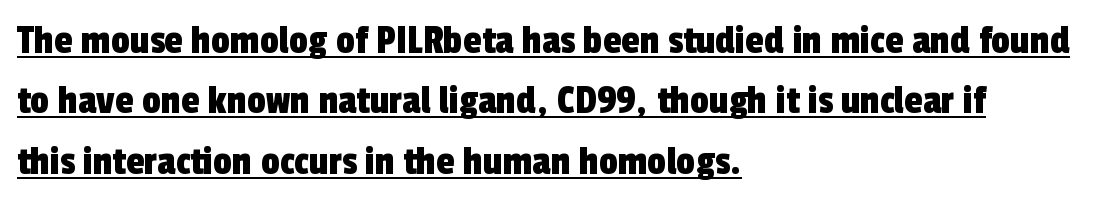
You could call the tracking neutral — neither tight nor loose. To sum up the face: it is a sans, with no serifs. Notice how a bar underscores the lettering throughout. One-word summary of the alignment: left.
